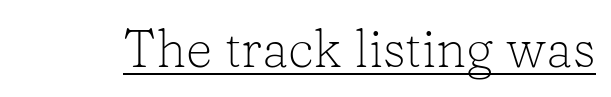
{"serif": "yes", "italic": "no", "bold": "no", "weight": "light", "width": "normal", "stroke_contrast": "low", "x_height": "medium", "monospaced": "no", "underline": "yes", "letter_spacing": "normal", "letter_spacing_em": 0.0, "glyph_px": 52}
